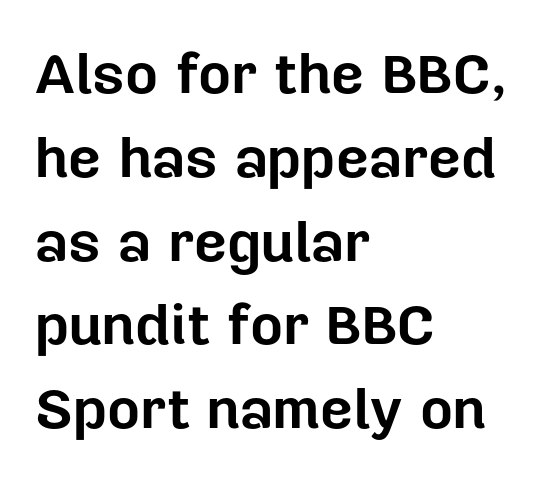
The image shows 57 px bold sans-serif type, upright; set left-aligned, normal line spacing (1.47x), normal letter spacing, not underlined; low stroke contrast and a medium x-height.
